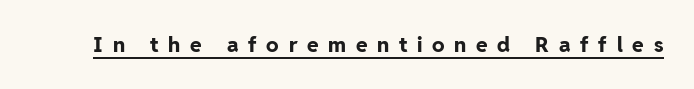
Q: Is the text bold? A: Yes.
Q: Is the text italic (slanted)? A: No, it is upright.
Q: Is the text underlined? A: Yes.
Q: Is the spacing between letters normal or unusually wide? A: Unusually wide.
